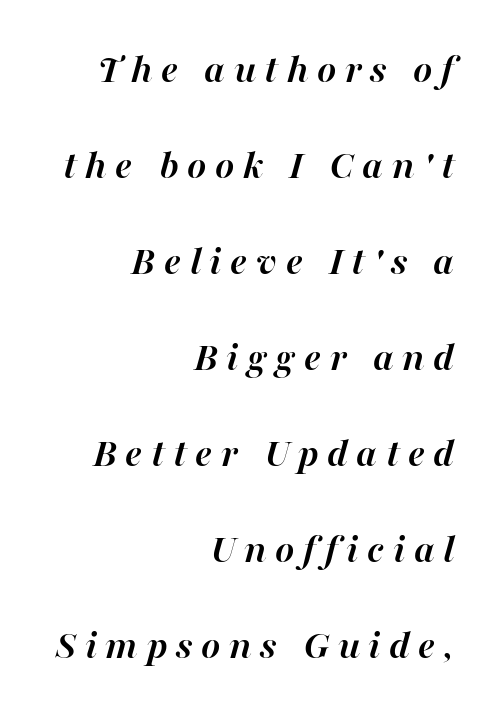
Q: Is the text bold? A: Yes.
Q: Is the text italic (slanted)? A: Yes, it leans right by about 16 degrees.
Q: Is the text underlined? A: No.
Q: How is the paragraph aligned? A: Right-aligned.
Q: Is the spacing between letters normal or unusually wide? A: Unusually wide.
Q: Is the spacing between lines tight, normal or loose? A: Loose.
Q: Width (condensed, normal, or wide)? A: Normal.
Q: Stroke contrast? A: High.
Q: x-height? A: Medium.
Q: Monospaced? A: No.
